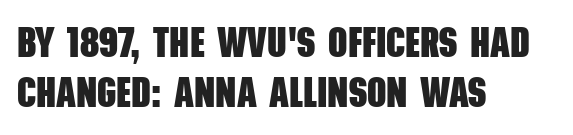
Font category for this specimen: sans-serif. This is heavy type, rendered in bold. The typesetter chose a ragged-right arrangement here. The gap between lines stays unmarked. Spacing verdict: proportional, widths tailored to each character.
